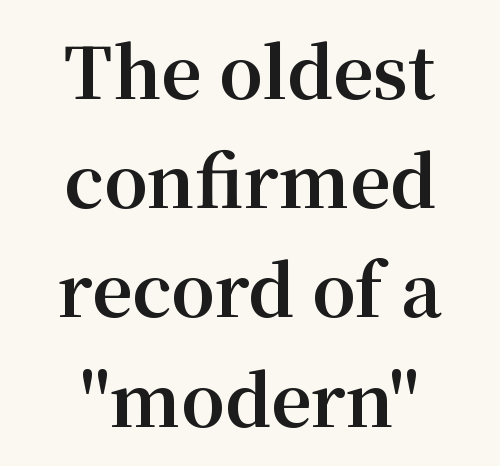
Is the type bold? Yes — the strokes are clearly thick and heavy. Here the designer chose a conventional face with non-uniform glyph widths. Italic: no, the glyphs are upright roman. Horizontal alignment here is central, giving a formal, balanced look. This rendering employs a face with finishing strokes, i.e., a serif.
